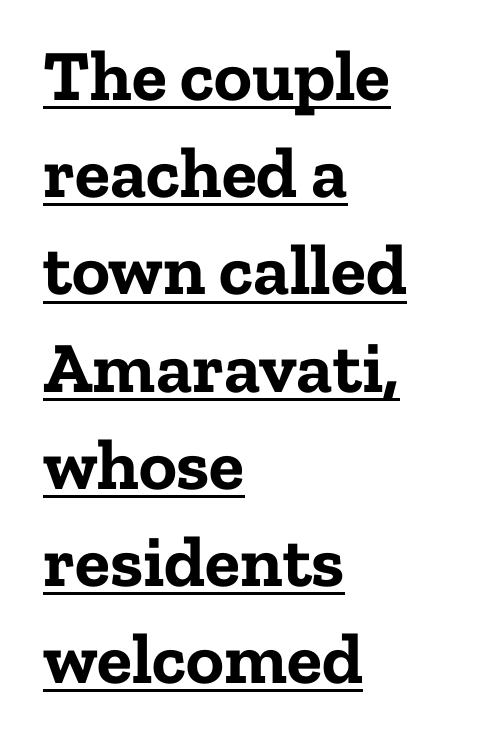
The image shows 72 px bold serif type, upright; set left-aligned, normal line spacing (1.35x), normal letter spacing, underlined; low stroke contrast and a medium x-height.
